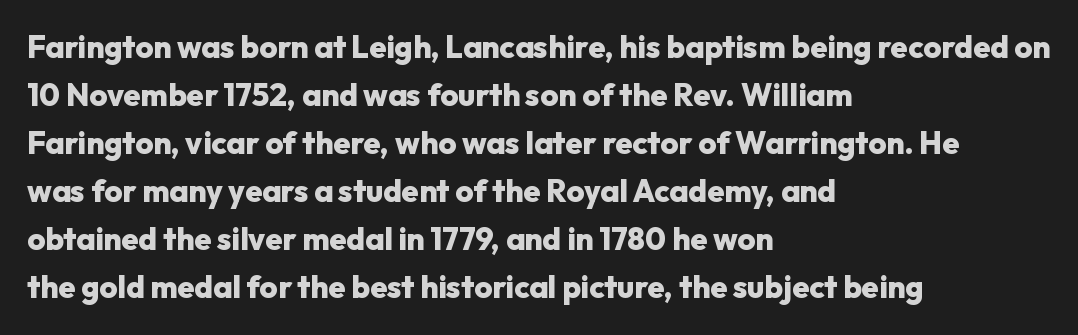
Does the lettering tilt? It doesn't — this is upright. A full-strength bold gives these letters their thick strokes. Any mark beneath the type? The region is blank. Does the type have serifs? No, each stem ends abruptly. Each line starts at the same left margin while the right side varies. No extra tracking has been applied to these lines.
